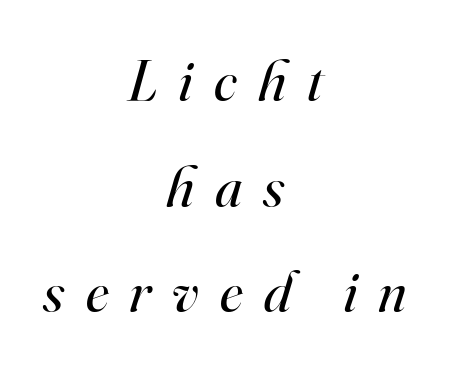
{"serif": "yes", "italic": "yes", "lean": "right", "slant_degrees": 16, "bold": "no", "weight": "regular", "width": "normal", "stroke_contrast": "high", "x_height": "small", "monospaced": "no", "underline": "no", "align": "center", "line_spacing_ratio": 1.79, "letter_spacing": "wide", "letter_spacing_em": 0.36, "glyph_px": 59}
